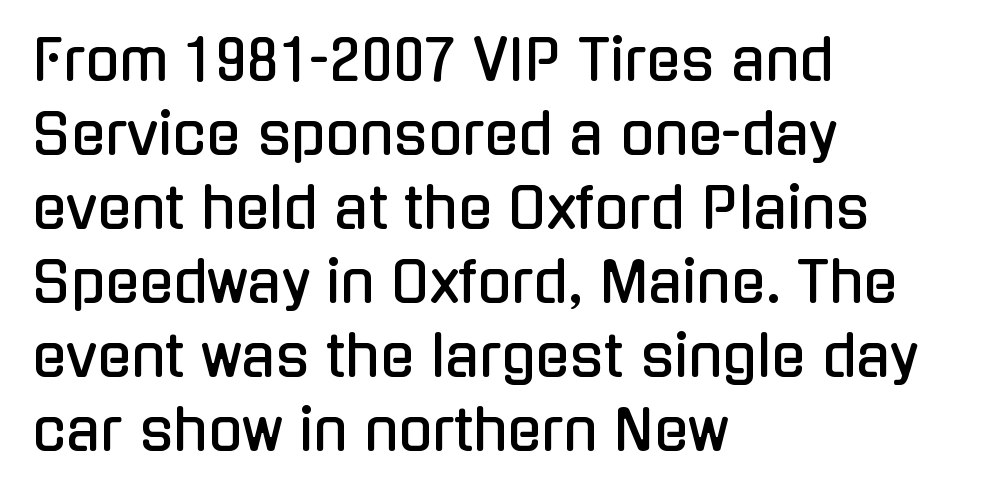
The passage shown is typeset with a sans-serif family. Tracking value appears to be zero — textbook default spacing. A student would call this left alignment; a typographer would say flush left, rag right. Every stem runs plumb, perpendicular to the baseline. What's the leading like? Ordinary, nothing unusual.
